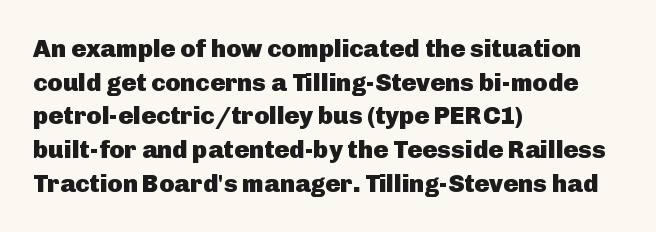
The image shows 25 px bold type, upright; set left-aligned, normal line spacing (1.35x), normal letter spacing, not underlined.
